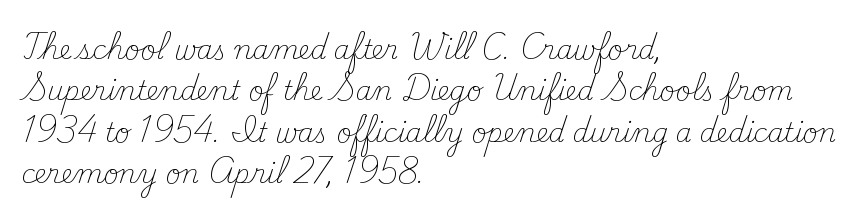
Q: Is the text bold? A: No.
Q: Is the text italic (slanted)? A: Yes.
Q: Is the text underlined? A: No.
Q: How is the paragraph aligned? A: Left-aligned.
Q: Is the spacing between letters normal or unusually wide? A: Normal.
Q: Is the spacing between lines tight, normal or loose? A: Normal.
